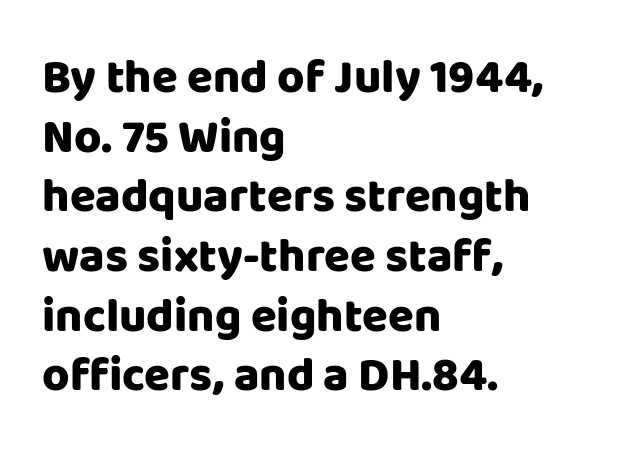
{"serif": "no", "italic": "no", "bold": "yes", "weight": "heavy", "width": "normal", "stroke_contrast": "low", "x_height": "large", "monospaced": "no", "underline": "no", "align": "left", "line_spacing": "normal", "line_spacing_ratio": 1.27, "letter_spacing": "normal", "letter_spacing_em": 0.0, "glyph_px": 47}
